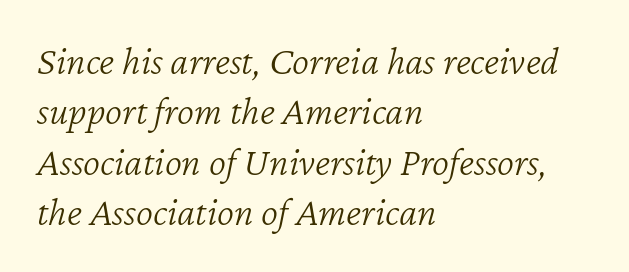
{"italic": "yes", "lean": "right", "slant_degrees": 12, "bold": "no", "weight": "light", "width": "normal", "stroke_contrast": "low", "x_height": "medium", "monospaced": "no", "underline": "no", "align": "left", "line_spacing_ratio": 1.23, "letter_spacing": "normal", "letter_spacing_em": 0.0, "glyph_px": 41}
